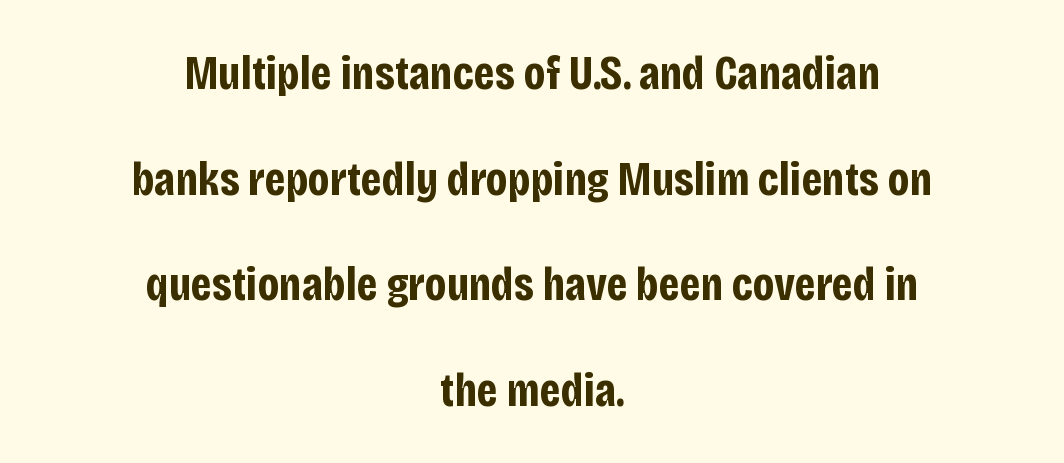
Q: Is the text bold? A: Yes.
Q: Is the text italic (slanted)? A: No, it is upright.
Q: Is the typeface a serif or a sans-serif typeface? A: Sans-serif.
Q: Is the text underlined? A: No.
Q: How is the paragraph aligned? A: Centered.
Q: Is the spacing between letters normal or unusually wide? A: Normal.
Q: Is the spacing between lines tight, normal or loose? A: Loose.
Q: Width (condensed, normal, or wide)? A: Condensed.
Q: Stroke contrast? A: Low.
Q: x-height? A: Large.
Q: Monospaced? A: No.
